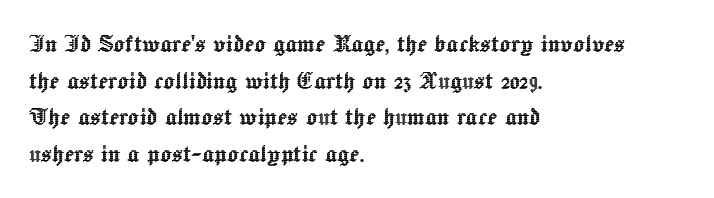
Q: Is the text italic (slanted)? A: No, it is upright.
Q: Is the text underlined? A: No.
Q: How is the paragraph aligned? A: Left-aligned.
Q: Is the spacing between letters normal or unusually wide? A: Normal.
Q: Is the spacing between lines tight, normal or loose? A: Normal.
Q: Width (condensed, normal, or wide)? A: Normal.
Q: x-height? A: Medium.
Q: Monospaced? A: No.
